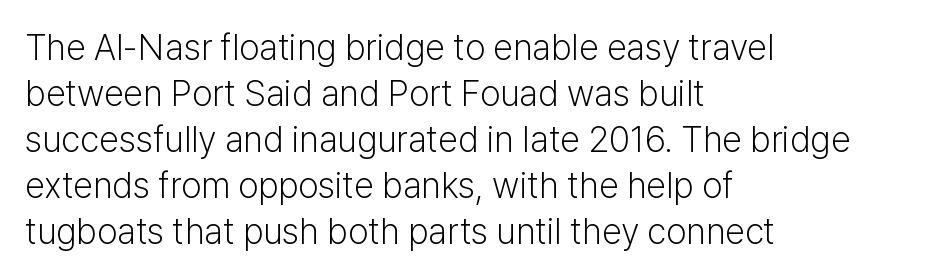
{"serif": "no", "italic": "no", "bold": "no", "weight": "light", "width": "normal", "stroke_contrast": "low", "x_height": "medium", "monospaced": "no", "underline": "no", "align": "left", "line_spacing": "normal", "line_spacing_ratio": 1.28, "letter_spacing": "normal", "letter_spacing_em": 0.0, "glyph_px": 36}
